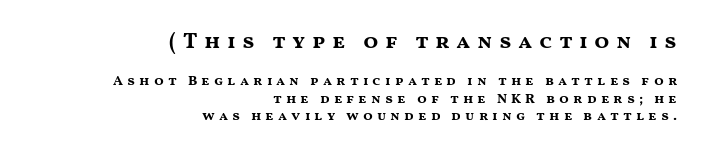
{"italic": "no", "bold": "yes", "underline": "no", "align": "right", "line_spacing_ratio": 1.22, "letter_spacing": "wide", "letter_spacing_em": 0.29, "larger_block": "first", "size_ratio": 1.57, "glyph_px": 22}
